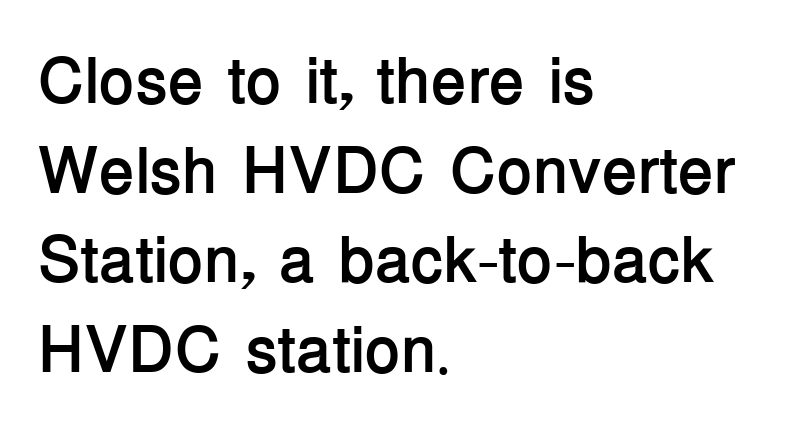
A clean baseline with only descenders dipping below it. Every row of glyphs begins at an identical x-position on the left. Plenty of ink on the page — the face is bold. The lettering holds an erect, upright posture throughout.
